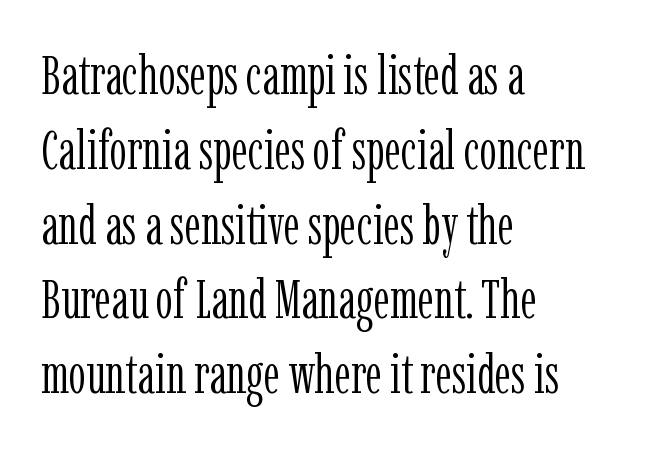
{"serif": "yes", "italic": "no", "bold": "no", "weight": "light", "width": "condensed", "stroke_contrast": "low", "x_height": "medium", "monospaced": "no", "underline": "no", "align": "left", "line_spacing": "normal", "line_spacing_ratio": 1.36, "letter_spacing": "normal", "letter_spacing_em": 0.0, "glyph_px": 55}
